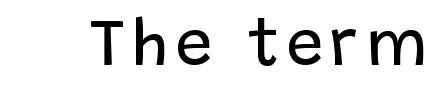
The image shows 66 px regular-weight sans-serif type, upright; set not underlined; low stroke contrast and a large x-height.
